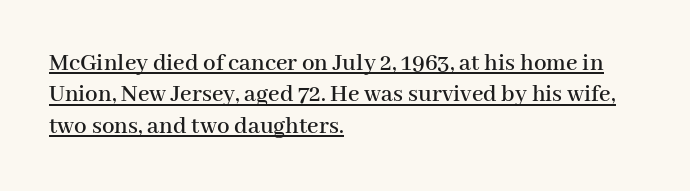
Q: Is the text italic (slanted)? A: No, it is upright.
Q: Is the text underlined? A: Yes.
Q: How is the paragraph aligned? A: Left-aligned.
Q: Is the spacing between letters normal or unusually wide? A: Normal.
Q: Is the spacing between lines tight, normal or loose? A: Normal.
